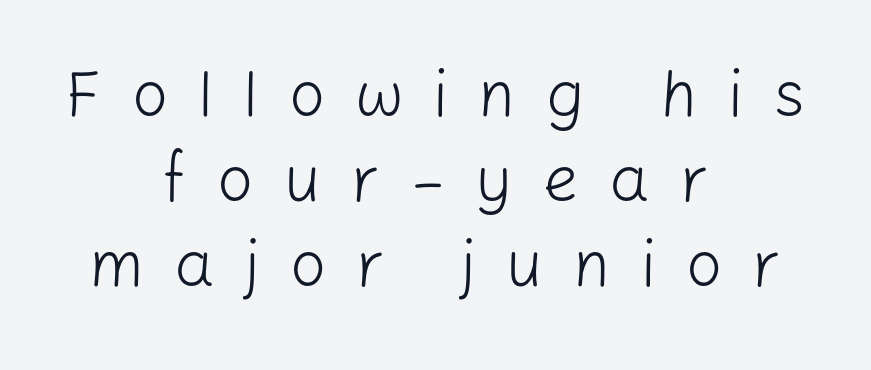
This is the regular roman posture of the typeface. Any mark beneath the type? The region is blank. The letters advance in unequal steps, a hallmark of proportional type. The weight tops out at a normal text grade. Check where the strokes stop: nothing finishes them off — pure sans. Alignment: centered.
